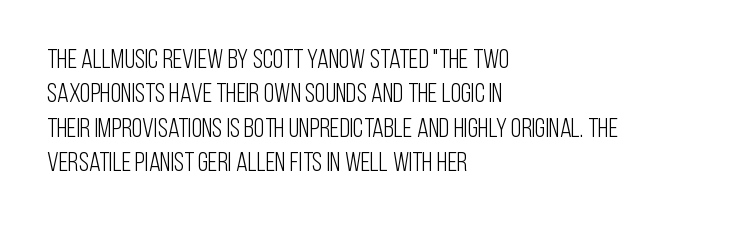
The image shows 27 px text type, upright; set left-aligned, normal line spacing (1.27x), normal letter spacing, not underlined.
